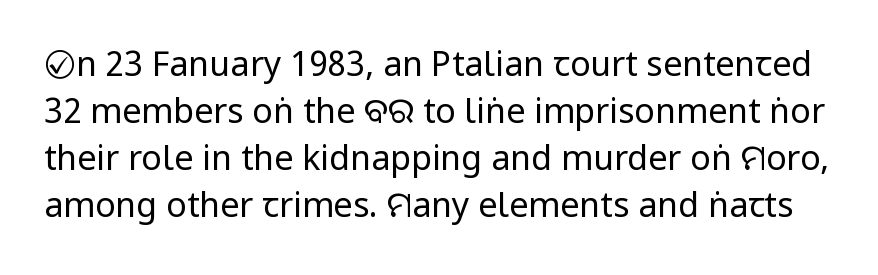
{"serif": "no", "italic": "no", "bold": "no", "weight": "regular", "width": "condensed", "stroke_contrast": "low", "x_height": "large", "monospaced": "no", "underline": "no", "line_spacing": "normal", "line_spacing_ratio": 1.38, "letter_spacing": "normal", "letter_spacing_em": 0.0, "glyph_px": 34}
